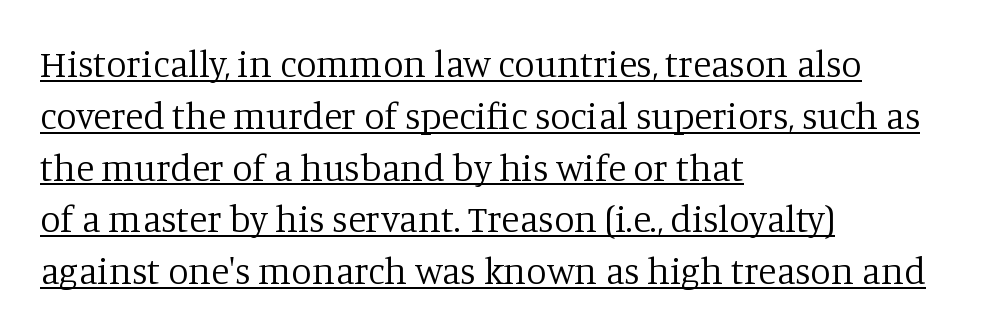
{"serif": "yes", "italic": "no", "bold": "no", "weight": "regular", "width": "normal", "stroke_contrast": "low", "x_height": "large", "monospaced": "no", "underline": "yes", "align": "left", "line_spacing": "normal", "line_spacing_ratio": 1.4, "letter_spacing": "normal", "letter_spacing_em": 0.0, "glyph_px": 37}
